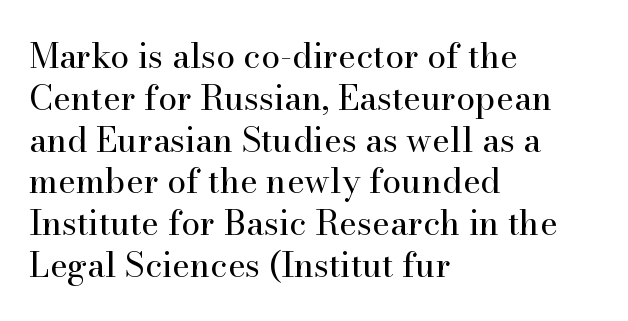
The image shows 34 px regular-weight serif type, upright; set left-aligned, line spacing 1.23x, normal letter spacing, not underlined; high stroke contrast and a small x-height.
